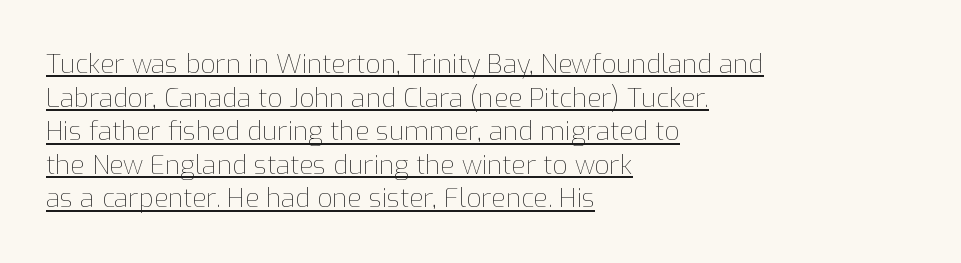
Unbolded letterforms with no extra heft. Inter-character spacing is left at the font's built-in metrics. Notice how the stems are strictly vertical — no italics here. Students, observe the line beneath the letters — that is underlining. Interline gaps are of average width in this sample. The paragraph has a hard left edge and a soft right edge.
